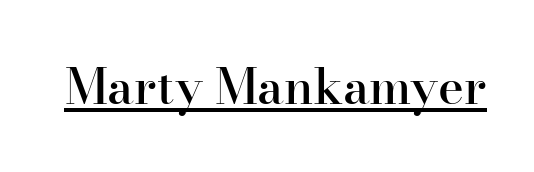
{"serif": "yes", "italic": "no", "bold": "semi", "weight": "semibold", "width": "normal", "stroke_contrast": "high", "x_height": "small", "monospaced": "no", "underline": "yes", "letter_spacing": "normal", "letter_spacing_em": 0.0, "glyph_px": 49}
